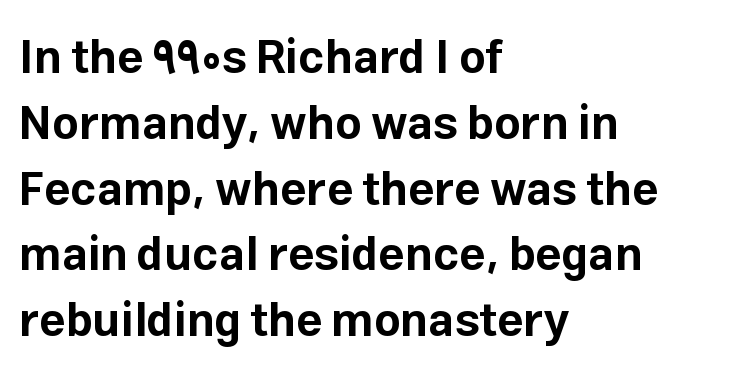
Q: Is the text bold? A: Yes.
Q: Is the text italic (slanted)? A: No, it is upright.
Q: Is the typeface a serif or a sans-serif typeface? A: Sans-serif.
Q: Is the text underlined? A: No.
Q: How is the paragraph aligned? A: Left-aligned.
Q: Is the spacing between letters normal or unusually wide? A: Normal.
Q: Is the spacing between lines tight, normal or loose? A: Normal.
Q: Width (condensed, normal, or wide)? A: Normal.
Q: Stroke contrast? A: Low.
Q: x-height? A: Medium.
Q: Monospaced? A: No.
